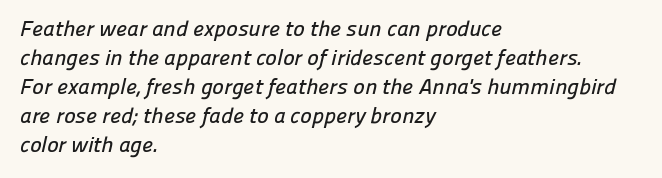
Q: Is the text underlined? A: No.
Q: How is the paragraph aligned? A: Left-aligned.
Q: Is the spacing between letters normal or unusually wide? A: Normal.
Q: Is the spacing between lines tight, normal or loose? A: Normal.
